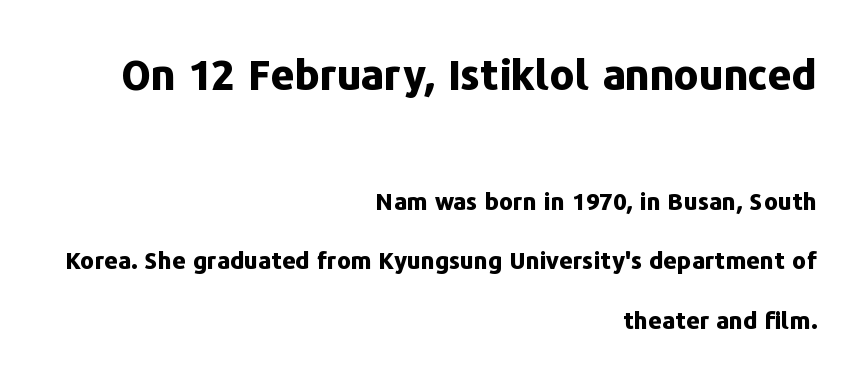
{"serif": "no", "italic": "no", "bold": "yes", "weight": "bold", "width": "normal", "stroke_contrast": "low", "x_height": "medium", "monospaced": "no", "underline": "no", "align": "right", "line_spacing": "loose", "line_spacing_ratio": 2.48, "letter_spacing": "normal", "letter_spacing_em": 0.0, "larger_block": "first", "size_ratio": 1.75, "glyph_px": 42}
